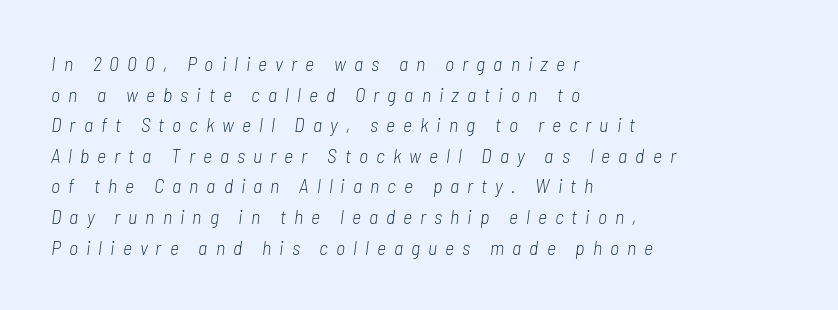
{"italic": "yes", "lean": "right", "slant_degrees": 7, "bold": "no", "underline": "no", "align": "left", "line_spacing": "normal", "line_spacing_ratio": 1.53, "letter_spacing": "wide", "letter_spacing_em": 0.4, "glyph_px": 20}
